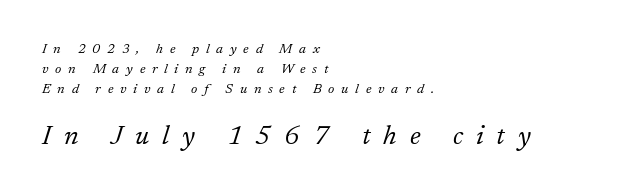
The image shows 27 px text type, italic (leaning right); set left-aligned, normal line spacing (1.43x), unusually wide letter spacing (+0.48 em), not underlined; the second (bottom) block is 1.93x larger.
